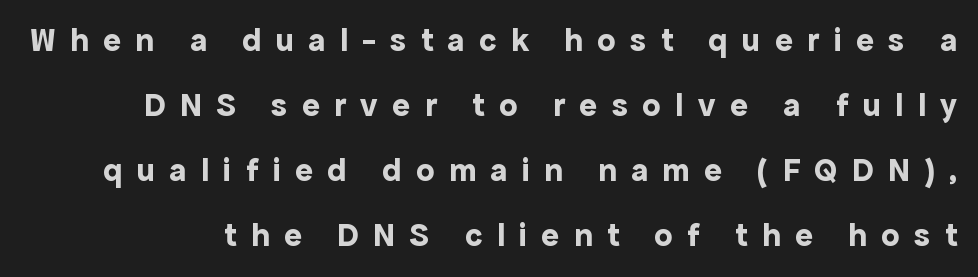
Q: Is the text bold? A: Yes.
Q: Is the text italic (slanted)? A: No, it is upright.
Q: Is the typeface a serif or a sans-serif typeface? A: Sans-serif.
Q: Is the text underlined? A: No.
Q: Is the spacing between letters normal or unusually wide? A: Unusually wide.
Q: Is the spacing between lines tight, normal or loose? A: Loose.
Q: Width (condensed, normal, or wide)? A: Normal.
Q: x-height? A: Medium.
Q: Monospaced? A: No.
